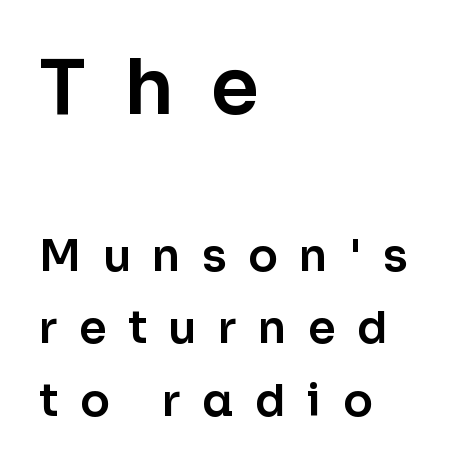
{"serif": "no", "italic": "no", "width": "normal", "stroke_contrast": "low", "x_height": "medium", "monospaced": "no", "underline": "no", "align": "left", "line_spacing": "normal", "line_spacing_ratio": 1.65, "letter_spacing": "wide", "letter_spacing_em": 0.49, "larger_block": "first", "size_ratio": 1.75, "glyph_px": 77}
